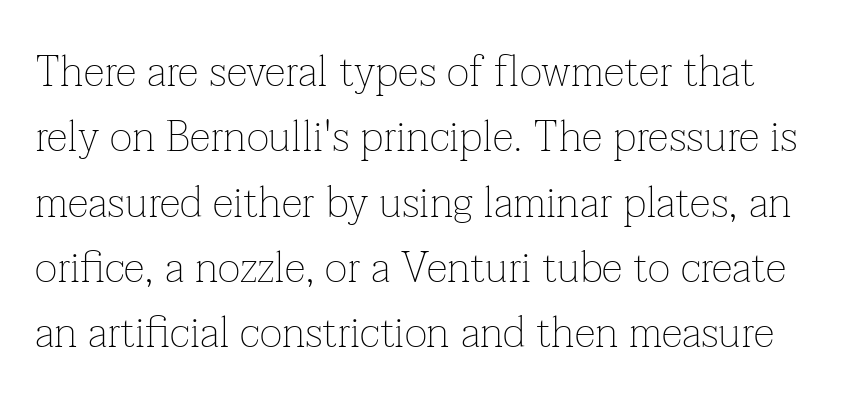
{"serif": "yes", "italic": "no", "bold": "no", "weight": "thin", "width": "normal", "stroke_contrast": "low", "x_height": "medium", "monospaced": "no", "underline": "no", "line_spacing": "normal", "line_spacing_ratio": 1.52, "letter_spacing": "normal", "letter_spacing_em": 0.0, "glyph_px": 43}
